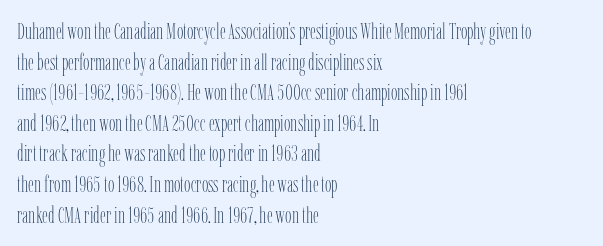
Vertical spacing — default. The text block is weighted toward the left margin, trailing off unevenly rightward. The baseline area is clear. These lines keep a tight, regular rhythm from letter to letter. No extra ink here — the face is not bold.
